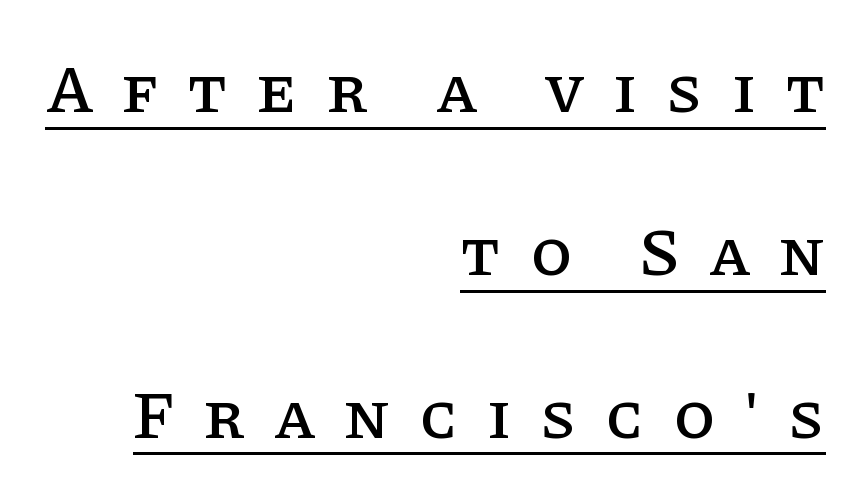
The designer went with a serif here, giving each stem small feet. Caption: lettering with a line underneath. The passage shown is typed in a proportional face where columns would drift. The letters stand straight up with perfectly vertical stems. Does the copy run flush right? Yes — the right margin is perfectly even. What's the leading like? Stretched, with rows far apart.
